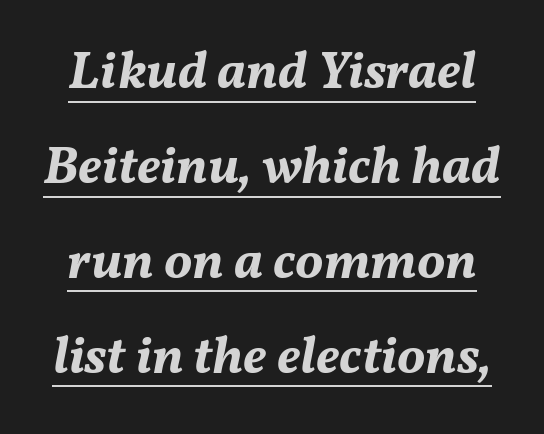
{"italic": "yes", "lean": "right", "slant_degrees": 11, "bold": "yes", "weight": "bold", "width": "normal", "stroke_contrast": "medium", "x_height": "medium", "monospaced": "no", "underline": "yes", "line_spacing_ratio": 1.79, "letter_spacing": "normal", "letter_spacing_em": 0.0, "glyph_px": 53}
